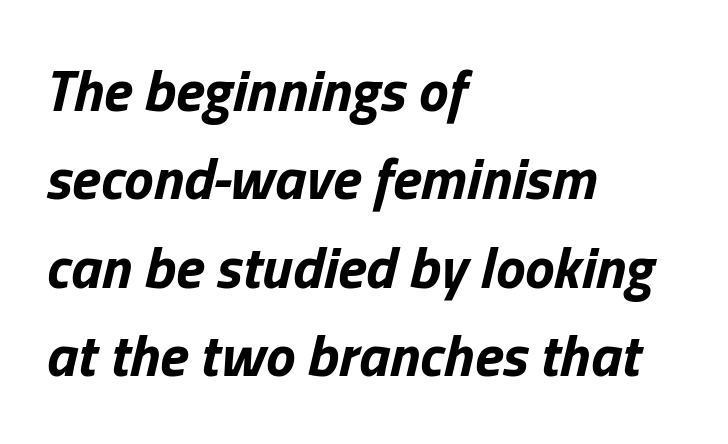
Q: Is the text bold? A: Yes.
Q: Is the text italic (slanted)? A: Yes, it leans right by about 13 degrees.
Q: Is the text underlined? A: No.
Q: How is the paragraph aligned? A: Left-aligned.
Q: Is the spacing between letters normal or unusually wide? A: Normal.
Q: Is the spacing between lines tight, normal or loose? A: Normal.
Q: Width (condensed, normal, or wide)? A: Normal.
Q: Stroke contrast? A: Low.
Q: x-height? A: Medium.
Q: Monospaced? A: No.
